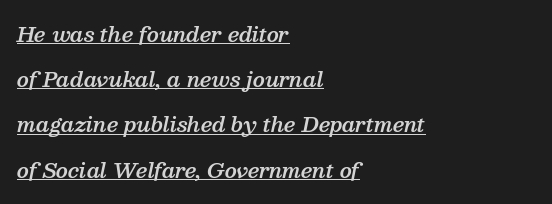
Designer's note — italics engaged. A fair bit of extra ink — the face is semibold, not bold. If you measured baseline to baseline, you'd find a long distance. The string is rendered with underlining switched on. The gaps between neighbouring characters are ordinary and unremarkable. All the whitespace from short lines collects on the right.
